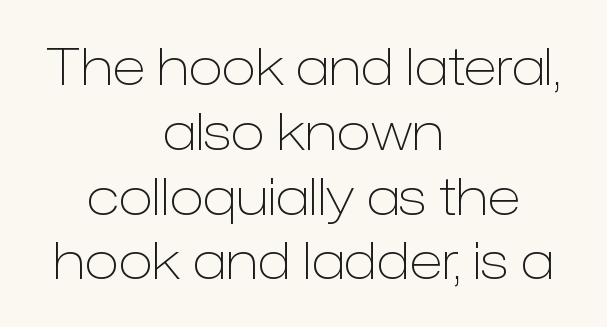
Descenders hang freely into open space. Stems here are at most as thick as an everyday book face. Students, observe: this is what conventionally led text looks like. Glyph-to-glyph distance matches everyday printed text. Ascenders rise straight up at ninety degrees. Type style note: lacks serifs.
